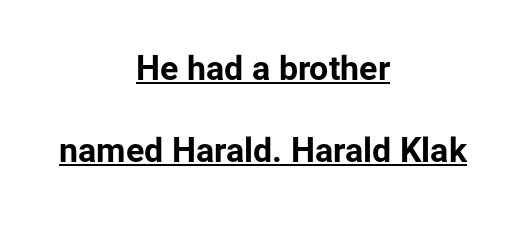
Q: Is the text bold? A: Yes.
Q: Is the text italic (slanted)? A: No, it is upright.
Q: Is the typeface a serif or a sans-serif typeface? A: Sans-serif.
Q: Is the text underlined? A: Yes.
Q: How is the paragraph aligned? A: Centered.
Q: Is the spacing between letters normal or unusually wide? A: Normal.
Q: Is the spacing between lines tight, normal or loose? A: Loose.
Q: Width (condensed, normal, or wide)? A: Normal.
Q: Stroke contrast? A: Low.
Q: x-height? A: Medium.
Q: Monospaced? A: No.
